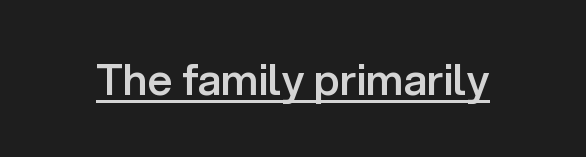
Compared with typical body copy, the letter spacing here is the same. A baseline rule has been typeset under these characters. Typesetter's note: demi weight, one step under bold. Each letter keeps its own natural width here, so spacing adapts to shape.
